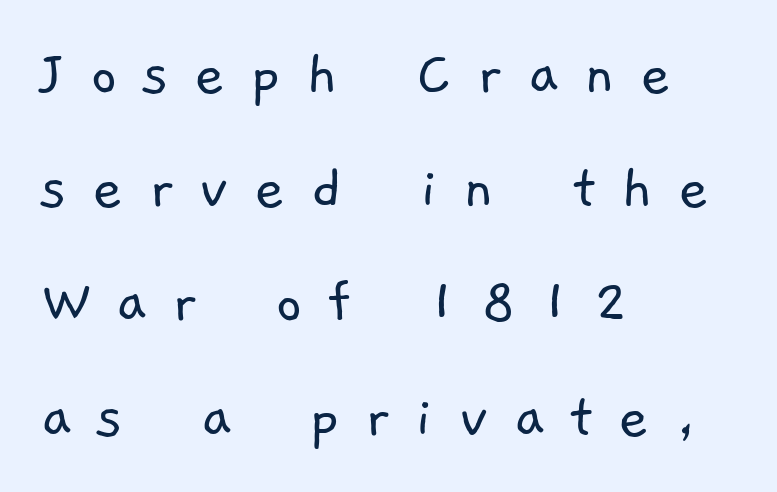
{"serif": "no", "bold": "no", "weight": "light", "width": "normal", "stroke_contrast": "low", "x_height": "medium", "monospaced": "no", "underline": "no", "align": "left", "line_spacing_ratio": 1.73, "letter_spacing": "wide", "letter_spacing_em": 0.38, "glyph_px": 66}
